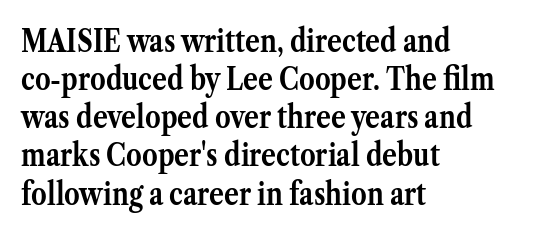
The image shows 31 px semibold serif type, upright; set left-aligned, line spacing 1.23x, normal letter spacing, not underlined; medium stroke contrast and a medium x-height.
